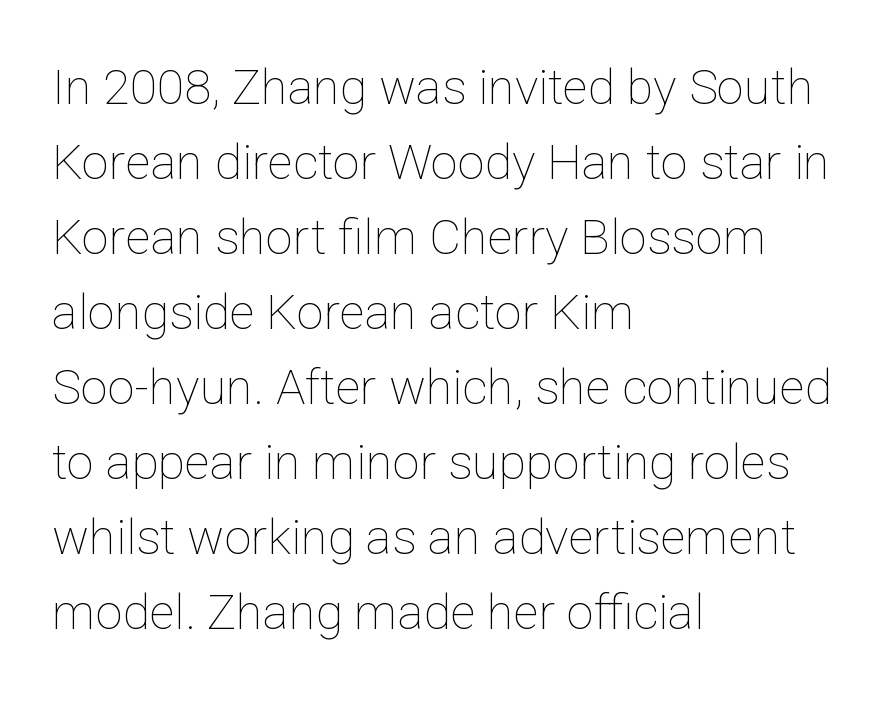
Q: Is the text bold? A: No.
Q: Is the text italic (slanted)? A: No, it is upright.
Q: Is the text underlined? A: No.
Q: How is the paragraph aligned? A: Left-aligned.
Q: Is the spacing between letters normal or unusually wide? A: Normal.
Q: Is the spacing between lines tight, normal or loose? A: Normal.
Q: Width (condensed, normal, or wide)? A: Normal.
Q: Stroke contrast? A: Low.
Q: x-height? A: Medium.
Q: Monospaced? A: No.
